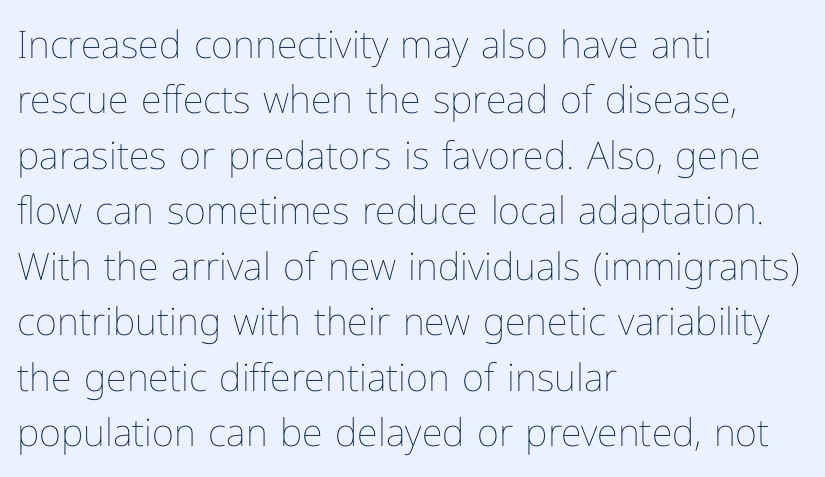
{"italic": "no", "bold": "no", "weight": "thin", "width": "normal", "stroke_contrast": "low", "x_height": "medium", "monospaced": "no", "underline": "no", "align": "left", "line_spacing": "normal", "line_spacing_ratio": 1.46, "letter_spacing": "normal", "letter_spacing_em": 0.0, "glyph_px": 38}
